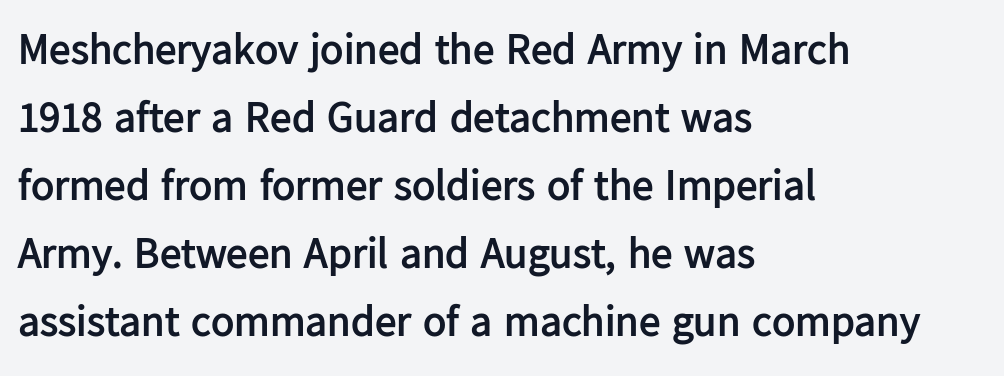
Proportional: the letters do not fall into vertical columns. Compared with typical body copy, the letter spacing here is the same. Is the type bold? Yes — the strokes are clearly thick and heavy. The space beneath each line is pristine and unruled. Leading matches the norm, producing a regular column.
